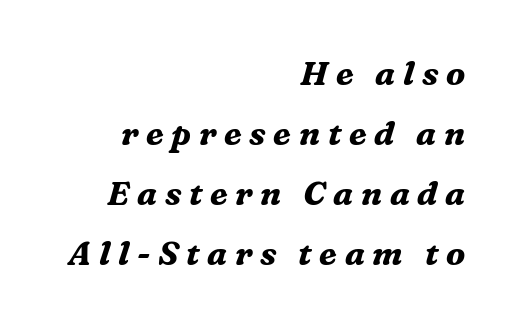
Bare-footed words on every line. The face used here has the dense, thick strokes of a bold. Do the characters align in a grid? No, the font is proportional. Does the lettering tilt? It does — this is italic. Line ends are locked; line starts wander. Each letter's strokes conclude with small projecting serifs.
